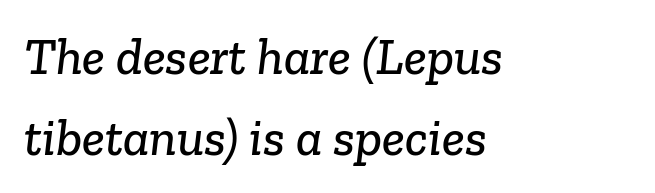
The image shows 52 px serif type; set left-aligned, normal line spacing (1.55x), normal letter spacing, not underlined; low stroke contrast and a medium x-height.
